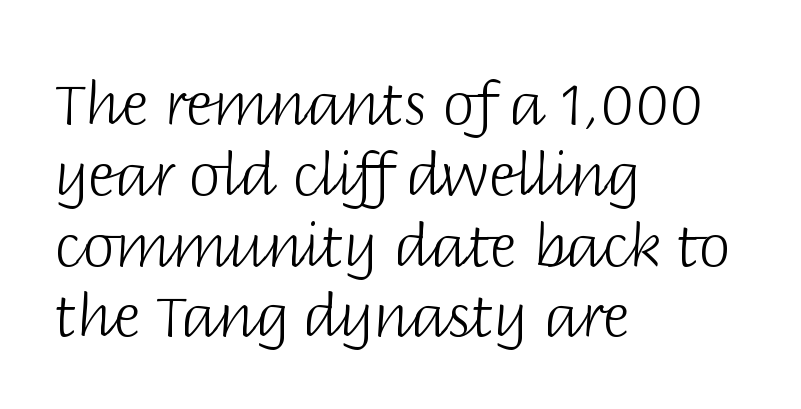
The image shows 58 px light sans-serif type, upright; set left-aligned, line spacing 1.22x, normal letter spacing, not underlined; low stroke contrast and a large x-height.
